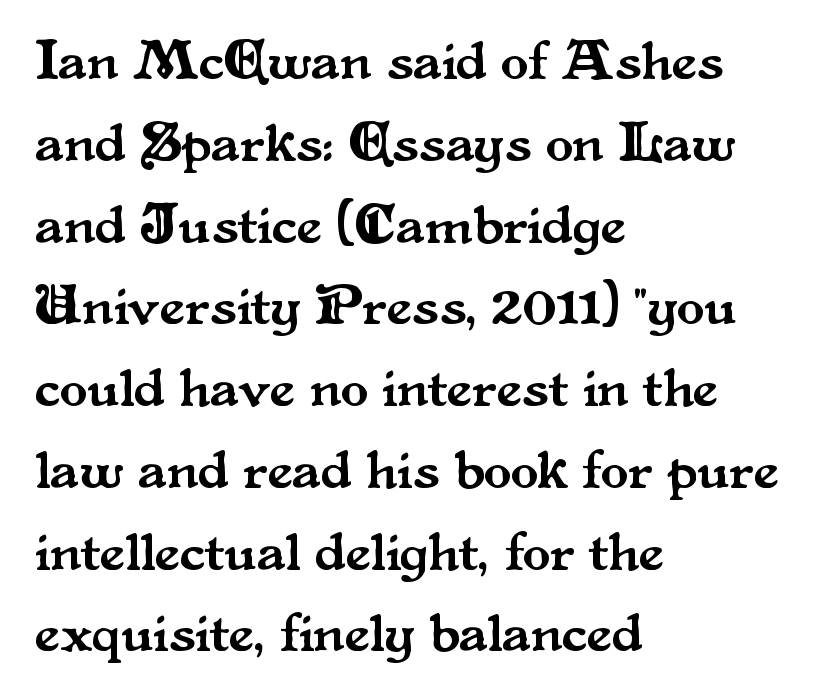
The image shows 56 px serif type, upright; set left-aligned, normal line spacing (1.46x), normal letter spacing, not underlined; medium stroke contrast and a small x-height.
